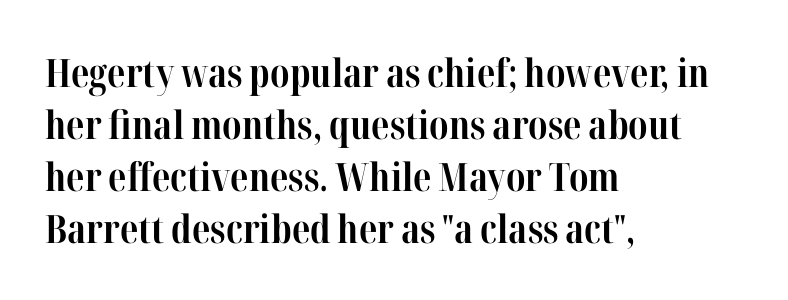
{"serif": "yes", "italic": "no", "bold": "yes", "weight": "bold", "width": "condensed", "stroke_contrast": "high", "x_height": "medium", "monospaced": "no", "underline": "no", "align": "left", "line_spacing": "normal", "line_spacing_ratio": 1.33, "letter_spacing": "normal", "letter_spacing_em": 0.0, "glyph_px": 39}
